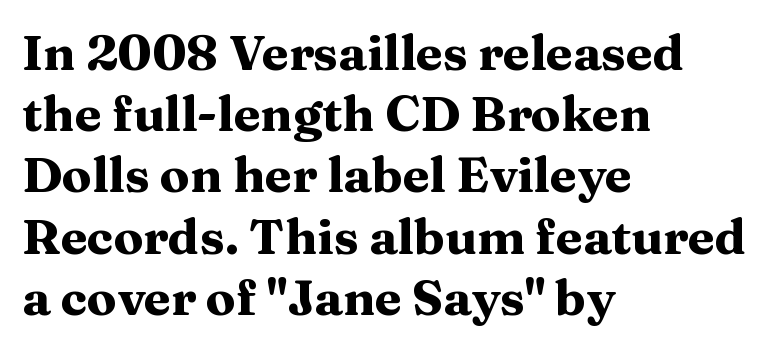
If you drew a line through each stem, it would be perfectly vertical. Type style note: has serifs. The passage shown is typed in a proportional face where columns would drift. Weight check: bold — yes, fully.
